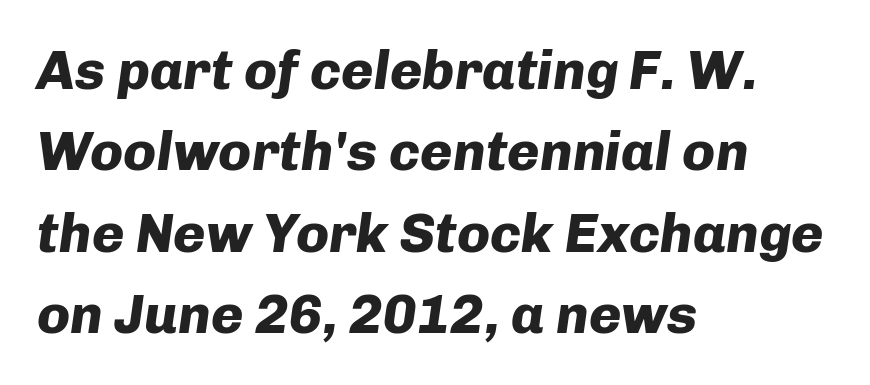
Q: Is the text bold? A: Yes.
Q: Is the text italic (slanted)? A: Yes, it leans right by about 8 degrees.
Q: Is the text underlined? A: No.
Q: How is the paragraph aligned? A: Left-aligned.
Q: Is the spacing between letters normal or unusually wide? A: Normal.
Q: Is the spacing between lines tight, normal or loose? A: Normal.
Q: Width (condensed, normal, or wide)? A: Normal.
Q: Stroke contrast? A: Low.
Q: x-height? A: Medium.
Q: Monospaced? A: No.
